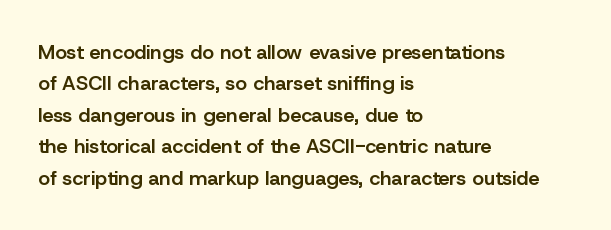
The characters look somewhat weighty, a semibold short of true bold. The passage shown is not underscored anywhere. Tall strokes in this sample are plumb rather than angled. Observe the ordinary spacing: letters are neighbours, not strangers.
